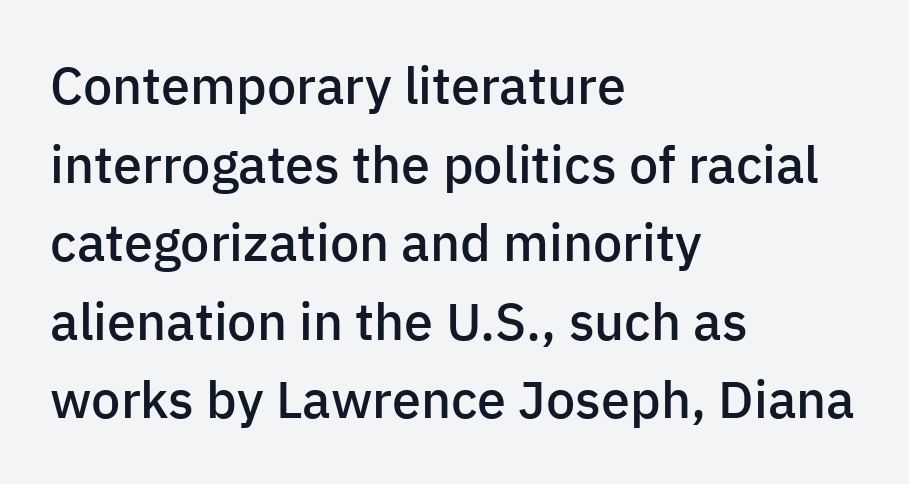
{"serif": "no", "italic": "no", "bold": "semi", "weight": "semibold", "width": "normal", "stroke_contrast": "low", "x_height": "medium", "monospaced": "no", "underline": "no", "align": "left", "line_spacing": "normal", "line_spacing_ratio": 1.51, "letter_spacing": "normal", "letter_spacing_em": 0.0, "glyph_px": 52}
